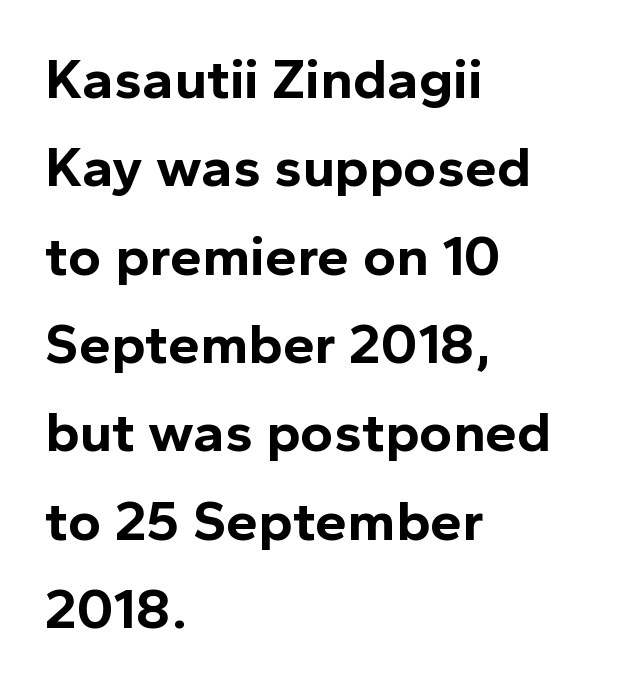
{"serif": "no", "italic": "no", "bold": "yes", "weight": "bold", "width": "normal", "x_height": "medium", "monospaced": "no", "underline": "no", "align": "left", "line_spacing": "normal", "line_spacing_ratio": 1.55, "letter_spacing": "normal", "letter_spacing_em": 0.0, "glyph_px": 57}
